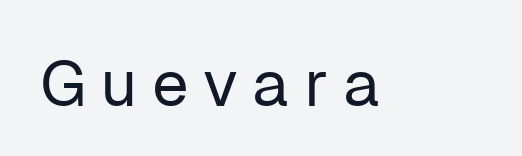
Q: Is the text bold? A: No.
Q: Is the text italic (slanted)? A: No, it is upright.
Q: Is the typeface a serif or a sans-serif typeface? A: Sans-serif.
Q: Is the text underlined? A: No.
Q: Is the spacing between letters normal or unusually wide? A: Unusually wide.
Q: Width (condensed, normal, or wide)? A: Normal.
Q: Stroke contrast? A: Low.
Q: x-height? A: Medium.
Q: Monospaced? A: No.
